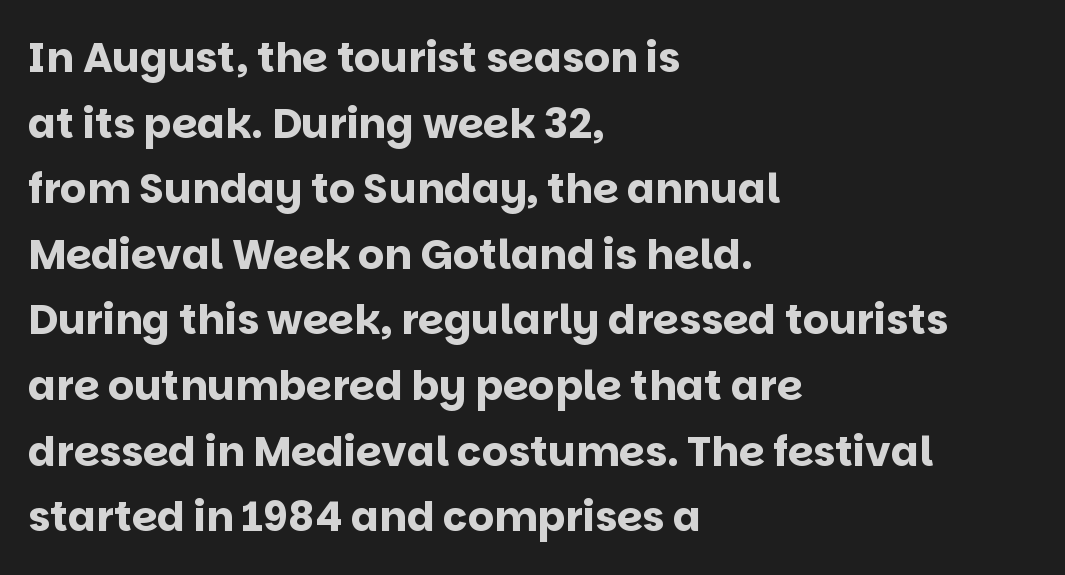
The image shows 41 px bold sans-serif type, upright; set left-aligned, normal line spacing (1.6x), normal letter spacing, not underlined; low stroke contrast and a large x-height.
